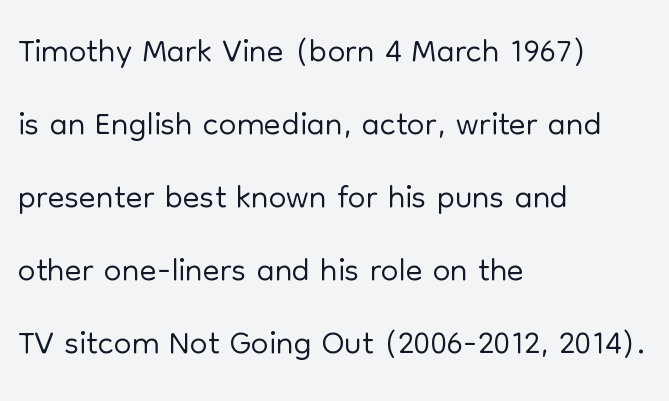
Q: Is the text bold? A: No.
Q: Is the text italic (slanted)? A: No, it is upright.
Q: Is the typeface a serif or a sans-serif typeface? A: Sans-serif.
Q: Is the text underlined? A: No.
Q: How is the paragraph aligned? A: Left-aligned.
Q: Is the spacing between letters normal or unusually wide? A: Normal.
Q: Is the spacing between lines tight, normal or loose? A: Normal.
Q: Width (condensed, normal, or wide)? A: Normal.
Q: Stroke contrast? A: Low.
Q: x-height? A: Medium.
Q: Monospaced? A: No.
